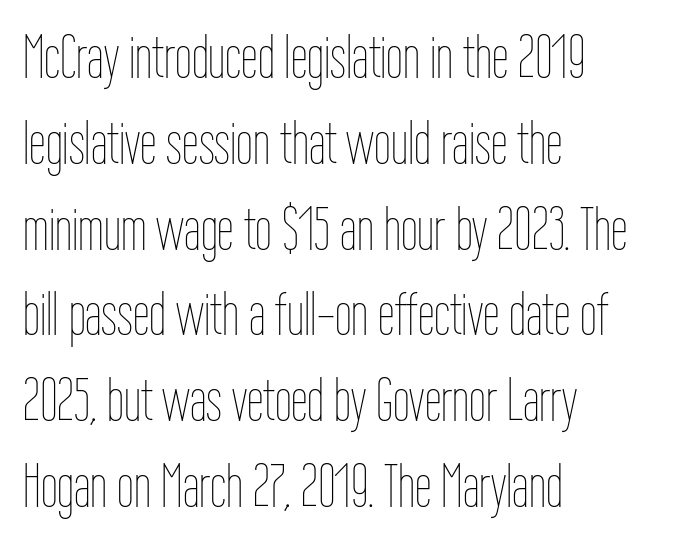
The space beneath each line is pristine and unruled. Think of a printed novel: that variable character pitch is what you see here. You could call the tracking neutral — neither tight nor loose. The lines sit at an ordinary, default distance from one another.
